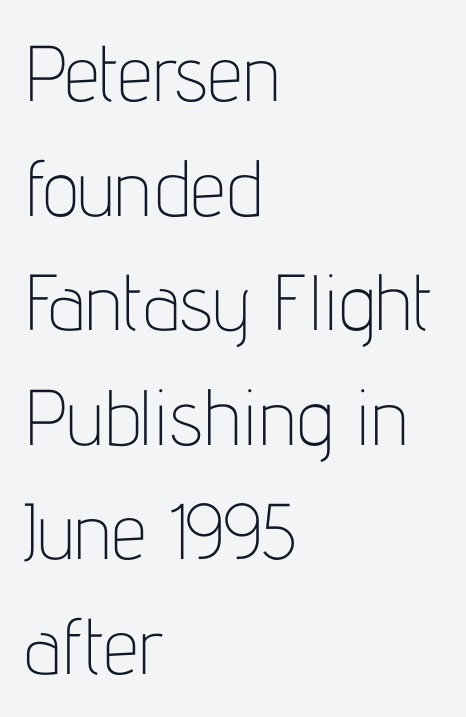
The image shows 79 px thin, condensed sans-serif type, upright; set left-aligned, normal line spacing (1.45x), normal letter spacing, not underlined; low stroke contrast and a medium x-height.
